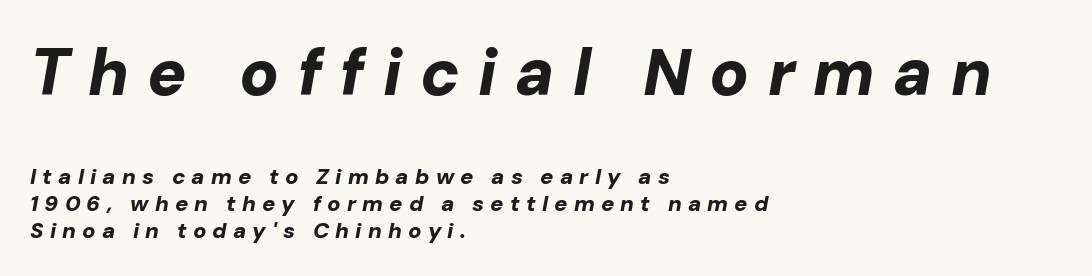
Q: Is the text bold? A: Yes.
Q: Is the text italic (slanted)? A: Yes, it leans right by about 10 degrees.
Q: Is the text underlined? A: No.
Q: How is the paragraph aligned? A: Left-aligned.
Q: Is the spacing between letters normal or unusually wide? A: Unusually wide.
Q: Which block of text is set in a larger size, the first (top) or the second (bottom)? A: The first (top) one.
Q: Width (condensed, normal, or wide)? A: Normal.
Q: Stroke contrast? A: Low.
Q: x-height? A: Medium.
Q: Monospaced? A: No.
